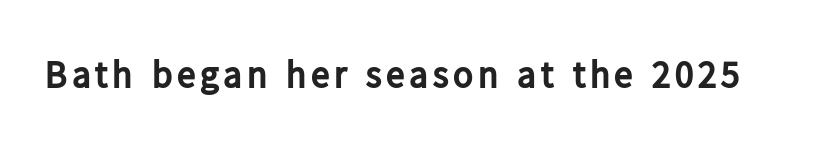
I'd describe the lettering as bold — thick and assertive. The letters carry no serifs — their stems end cleanly without finishing strokes. Looks like regular typesetting: each glyph gets only the width it needs. Italic: no, the glyphs are upright roman. The area under the type is left untouched.
